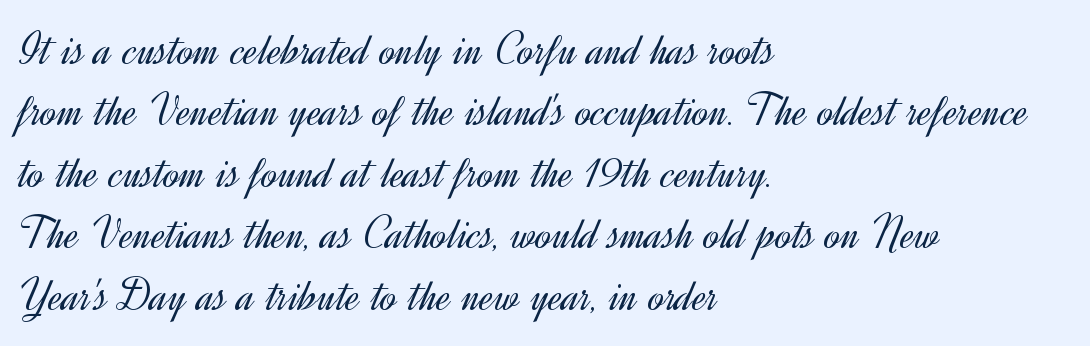
Line beginnings align vertically; line endings do not. Interline gaps are of average width in this sample. Honestly, there is no underline to notice here at all.
